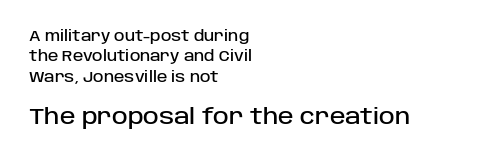
Q: Is the text italic (slanted)? A: No, it is upright.
Q: Is the text underlined? A: No.
Q: How is the paragraph aligned? A: Left-aligned.
Q: Is the spacing between letters normal or unusually wide? A: Normal.
Q: Is the spacing between lines tight, normal or loose? A: Normal.
Q: Which block of text is set in a larger size, the first (top) or the second (bottom)? A: The second (bottom) one.
